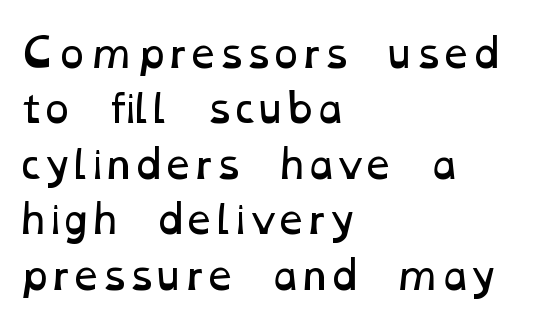
Q: Is the text bold? A: No.
Q: Is the text underlined? A: No.
Q: How is the paragraph aligned? A: Left-aligned.
Q: Is the spacing between letters normal or unusually wide? A: Normal.
Q: Is the spacing between lines tight, normal or loose? A: Normal.
Q: Width (condensed, normal, or wide)? A: Wide.
Q: Stroke contrast? A: Low.
Q: x-height? A: Medium.
Q: Monospaced? A: No.
